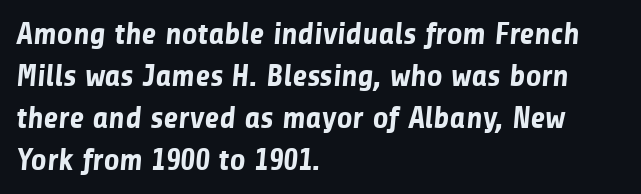
{"serif": "no", "bold": "yes", "weight": "bold", "width": "normal", "stroke_contrast": "low", "x_height": "medium", "monospaced": "no", "underline": "no", "align": "left", "line_spacing": "normal", "line_spacing_ratio": 1.35, "letter_spacing": "normal", "letter_spacing_em": 0.0, "glyph_px": 31}
